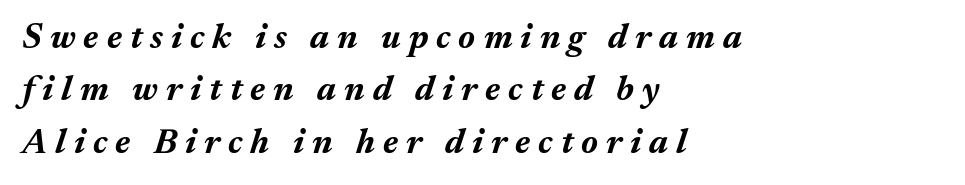
The image shows 35 px bold type, italic (leaning right); set left-aligned, normal line spacing (1.5x), unusually wide letter spacing (+0.23 em), not underlined; medium stroke contrast and a medium x-height.
